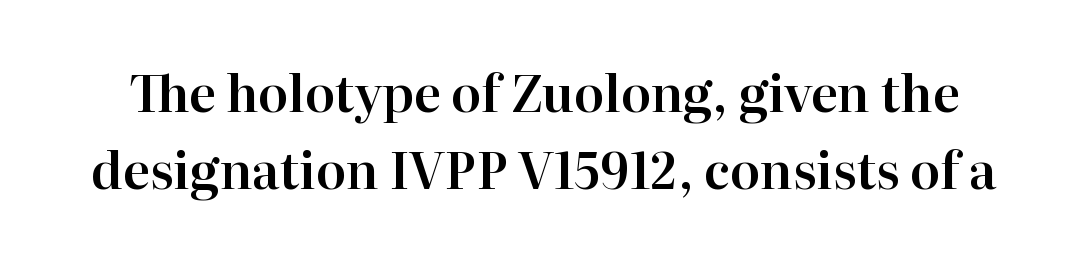
Q: Is the text italic (slanted)? A: No, it is upright.
Q: Is the typeface a serif or a sans-serif typeface? A: Serif.
Q: Is the text underlined? A: No.
Q: Is the spacing between letters normal or unusually wide? A: Normal.
Q: Is the spacing between lines tight, normal or loose? A: Normal.
Q: Width (condensed, normal, or wide)? A: Normal.
Q: Stroke contrast? A: High.
Q: x-height? A: Medium.
Q: Monospaced? A: No.
